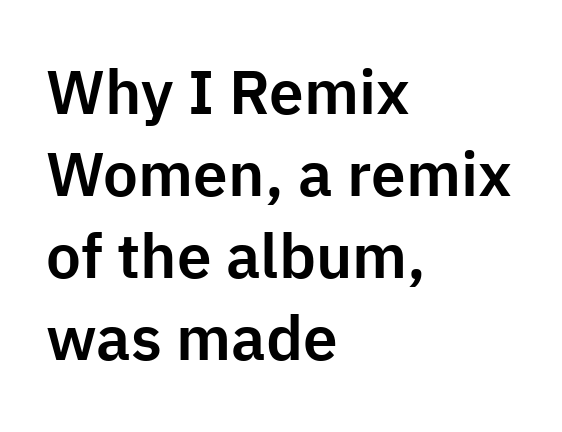
Q: Is the text italic (slanted)? A: No, it is upright.
Q: Is the typeface a serif or a sans-serif typeface? A: Sans-serif.
Q: Is the text underlined? A: No.
Q: How is the paragraph aligned? A: Left-aligned.
Q: Is the spacing between letters normal or unusually wide? A: Normal.
Q: Is the spacing between lines tight, normal or loose? A: Normal.
Q: Width (condensed, normal, or wide)? A: Normal.
Q: Stroke contrast? A: Low.
Q: x-height? A: Medium.
Q: Monospaced? A: No.
